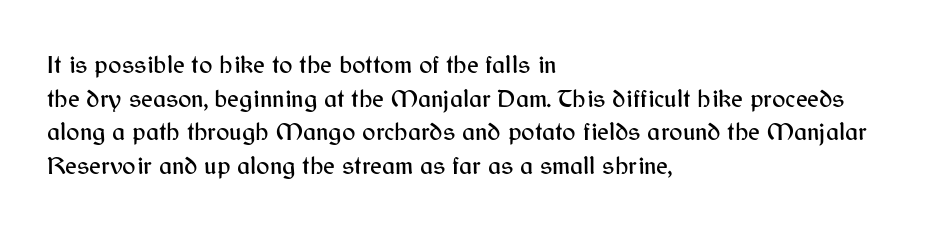
The image shows 25 px text type, upright; set left-aligned, normal line spacing (1.35x), normal letter spacing, not underlined.
